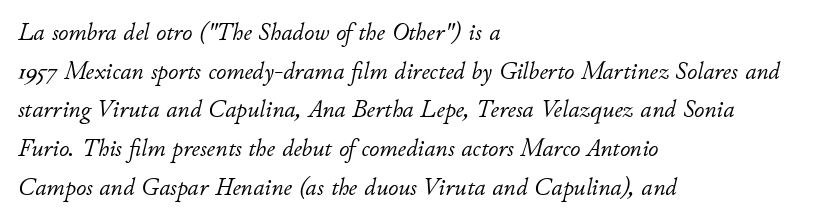
{"italic": "yes", "lean": "right", "slant_degrees": 11, "bold": "no", "underline": "no", "align": "left", "line_spacing": "normal", "line_spacing_ratio": 1.55, "letter_spacing": "normal", "letter_spacing_em": 0.0, "glyph_px": 25}
